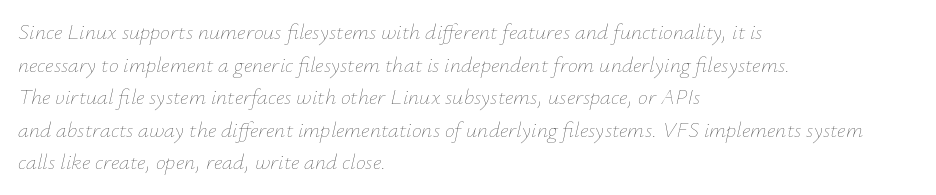
The image shows 22 px text type, italic (leaning right); set left-aligned, normal line spacing (1.48x), normal letter spacing, not underlined.
